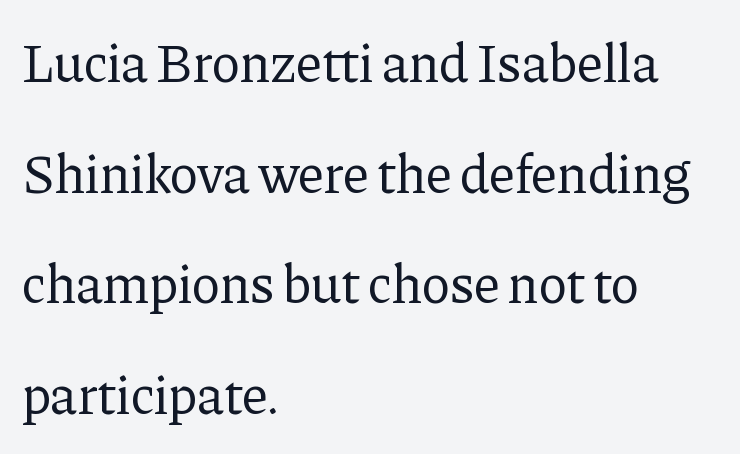
{"serif": "yes", "italic": "no", "bold": "no", "weight": "regular", "width": "normal", "stroke_contrast": "low", "x_height": "medium", "monospaced": "no", "underline": "no", "align": "left", "line_spacing": "loose", "line_spacing_ratio": 2.05, "letter_spacing": "normal", "letter_spacing_em": 0.0, "glyph_px": 54}
